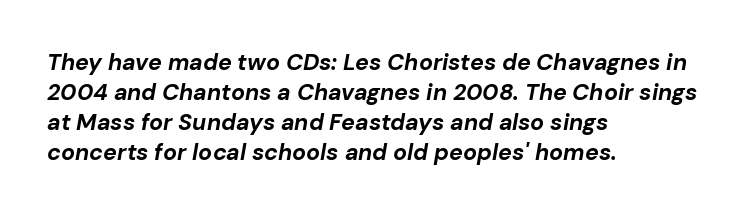
Does the weight exceed regular? Yes, all the way to bold. Does extra space separate the letters? No, they use regular spacing. The text carries the slant typical of an italic or oblique font. Vertically, the passage feels balanced, rows spaced as you'd expect. Each line starts at the same left margin while the right side varies. Check the space under the baseline: it is left empty.
